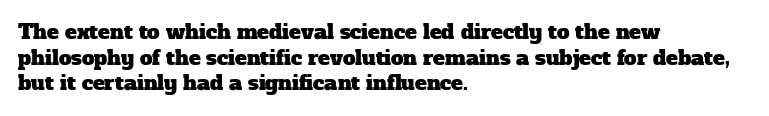
One-word summary of the alignment: left. Only glyphs here, with clear space below each row. What's the leading like? Ordinary, nothing unusual. The horizontal fit of the characters is conventional and even.
